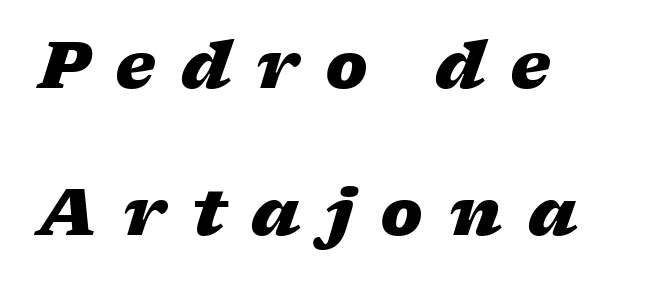
{"italic": "yes", "lean": "right", "slant_degrees": 17, "bold": "yes", "weight": "heavy", "width": "wide", "stroke_contrast": "low", "x_height": "medium", "monospaced": "no", "underline": "no", "align": "left", "line_spacing": "loose", "line_spacing_ratio": 2.3, "letter_spacing": "wide", "letter_spacing_em": 0.4, "glyph_px": 64}
